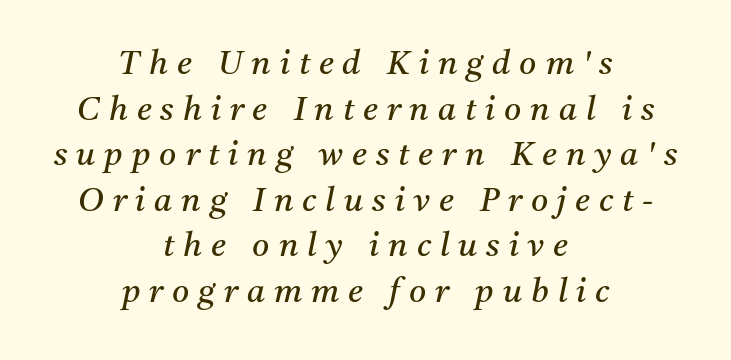
{"serif": "yes", "italic": "yes", "lean": "right", "slant_degrees": 11, "bold": "no", "weight": "regular", "width": "normal", "stroke_contrast": "medium", "x_height": "medium", "monospaced": "no", "underline": "no", "align": "center", "line_spacing": "normal", "line_spacing_ratio": 1.38, "letter_spacing": "wide", "letter_spacing_em": 0.27, "glyph_px": 33}
